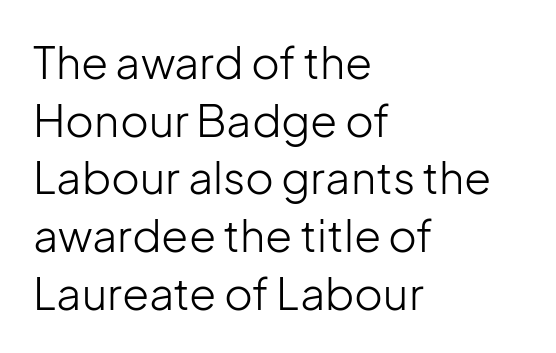
The image shows 44 px light sans-serif type, upright; set left-aligned, normal line spacing (1.31x), normal letter spacing, not underlined; low stroke contrast and a medium x-height.
